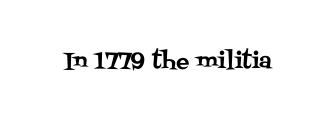
The image shows 22 px text type, upright; set normal letter spacing, not underlined.
